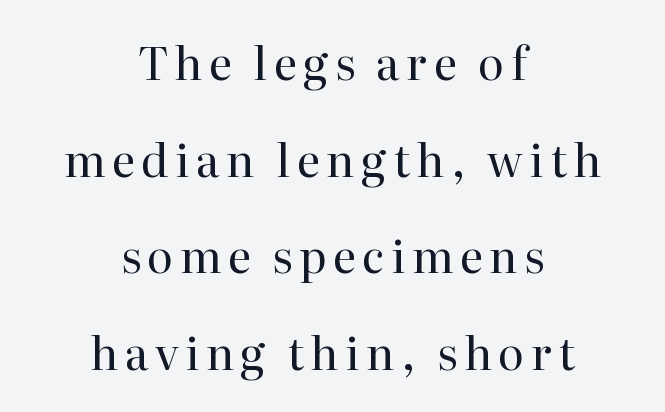
The image shows 45 px regular-weight serif type, upright; set centered, loose line spacing (2.15x), not underlined; high stroke contrast and a medium x-height.
